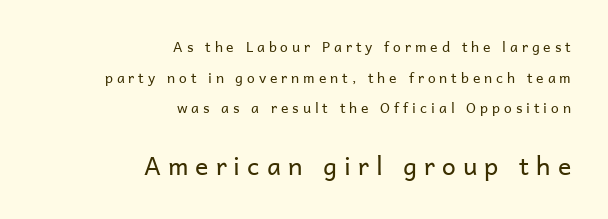
Bold? No — there's no thickening of the strokes. Visually, the bottom section dominates because its glyphs are scaled up. Honestly, there is no underline to notice here at all. The lines are spread far apart with generous leading. If you drew a line through each stem, it would be perfectly vertical. This sample uses expanded letter spacing, leaving extra air between glyphs.
